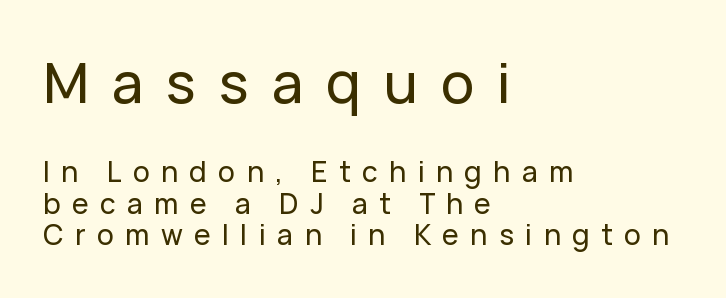
The image shows 56 px sans-serif type, upright; set left-aligned, tight line spacing (1.14x), unusually wide letter spacing (+0.41 em), not underlined; the first (top) block is 2.0x larger; low stroke contrast and a medium x-height.
